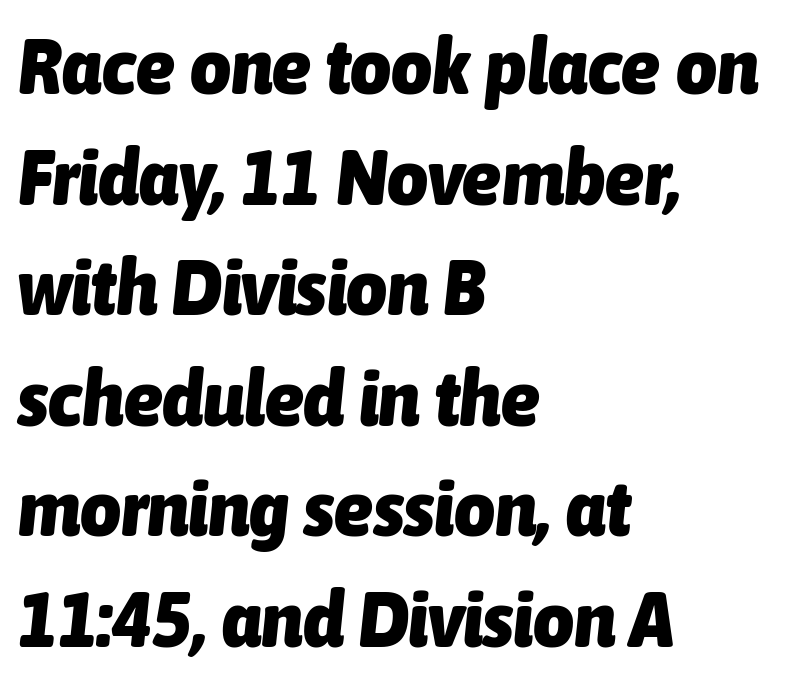
{"italic": "yes", "lean": "right", "slant_degrees": 6, "bold": "yes", "weight": "heavy", "width": "condensed", "stroke_contrast": "low", "x_height": "medium", "monospaced": "no", "underline": "no", "align": "left", "line_spacing": "normal", "line_spacing_ratio": 1.4, "letter_spacing": "normal", "letter_spacing_em": 0.0, "glyph_px": 79}
